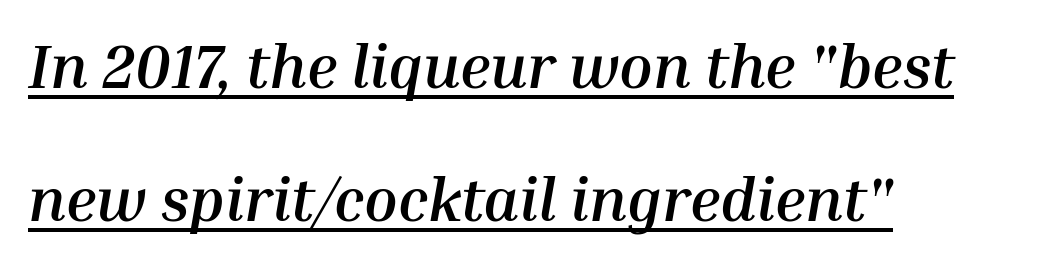
{"italic": "yes", "lean": "right", "slant_degrees": 10, "bold": "yes", "weight": "semibold", "width": "normal", "stroke_contrast": "medium", "x_height": "medium", "monospaced": "no", "underline": "yes", "align": "left", "line_spacing": "loose", "line_spacing_ratio": 2.18, "letter_spacing": "normal", "letter_spacing_em": 0.0, "glyph_px": 61}
